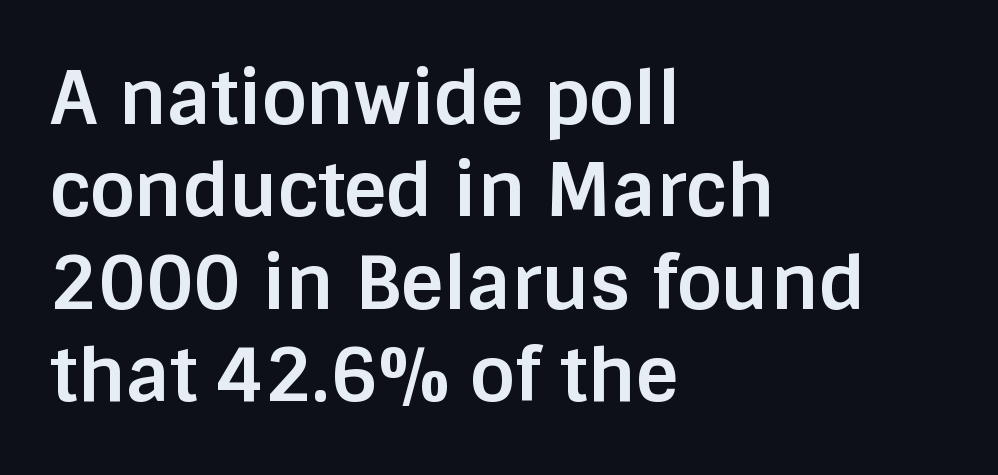
Q: Is the text bold? A: Yes.
Q: Is the text italic (slanted)? A: No, it is upright.
Q: Is the typeface a serif or a sans-serif typeface? A: Sans-serif.
Q: Is the text underlined? A: No.
Q: How is the paragraph aligned? A: Left-aligned.
Q: Is the spacing between letters normal or unusually wide? A: Normal.
Q: Is the spacing between lines tight, normal or loose? A: Normal.
Q: Width (condensed, normal, or wide)? A: Normal.
Q: Stroke contrast? A: Low.
Q: x-height? A: Large.
Q: Monospaced? A: No.
